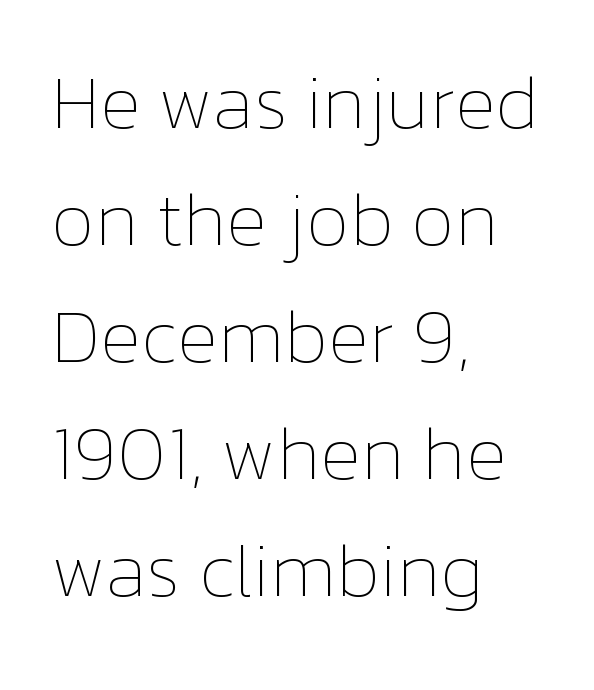
{"italic": "no", "bold": "no", "weight": "thin", "width": "normal", "stroke_contrast": "low", "x_height": "medium", "monospaced": "no", "underline": "no", "align": "left", "line_spacing": "normal", "line_spacing_ratio": 1.52, "letter_spacing": "normal", "letter_spacing_em": 0.0, "glyph_px": 77}
